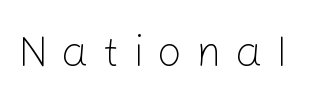
Q: Is the text bold? A: No.
Q: Is the text italic (slanted)? A: No, it is upright.
Q: Is the typeface a serif or a sans-serif typeface? A: Sans-serif.
Q: Is the text underlined? A: No.
Q: Is the spacing between letters normal or unusually wide? A: Unusually wide.
Q: Width (condensed, normal, or wide)? A: Normal.
Q: Stroke contrast? A: Low.
Q: x-height? A: Medium.
Q: Monospaced? A: No.
